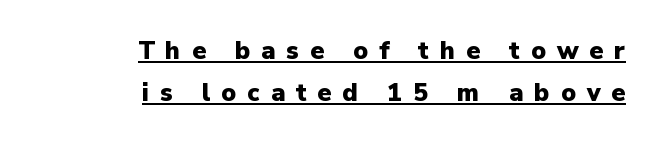
Q: Is the text bold? A: Yes.
Q: Is the text italic (slanted)? A: No, it is upright.
Q: Is the text underlined? A: Yes.
Q: How is the paragraph aligned? A: Right-aligned.
Q: Is the spacing between letters normal or unusually wide? A: Unusually wide.
Q: Is the spacing between lines tight, normal or loose? A: Normal.
